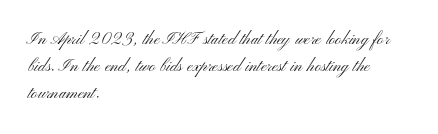
These lines keep a tight, regular rhythm from letter to letter. The rows are spaced the way most documents space them. Nothing heavy about these letters — not bold at all. Check under the words: just untouched page. All the whitespace from short lines collects on the right.
